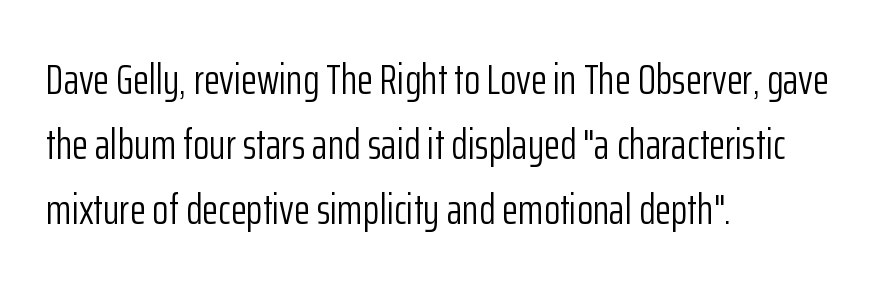
The image shows 42 px light, condensed sans-serif type, upright; set left-aligned, normal line spacing (1.55x), normal letter spacing, not underlined; low stroke contrast and a medium x-height.
